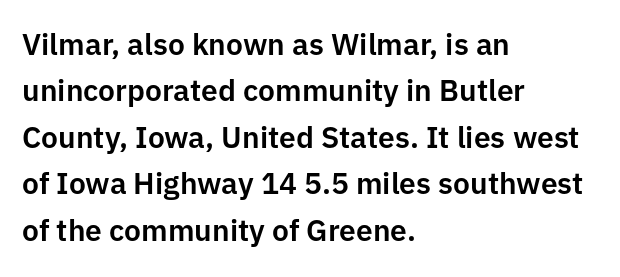
The image shows 30 px sans-serif type, upright; set left-aligned, normal line spacing (1.55x), normal letter spacing, not underlined; low stroke contrast and a medium x-height.
